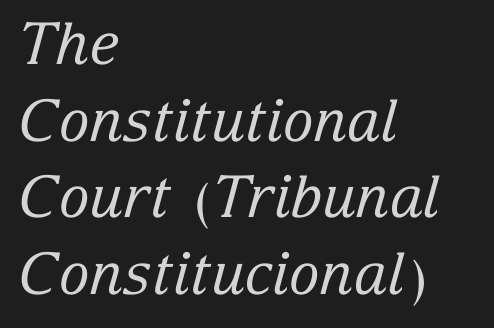
The image shows 58 px regular-weight serif type, italic (leaning right); set left-aligned, normal line spacing (1.32x), normal letter spacing, not underlined; low stroke contrast and a medium x-height.
